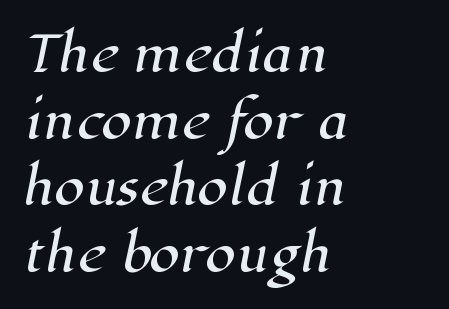
Q: Is the typeface a serif or a sans-serif typeface? A: Serif.
Q: Is the text underlined? A: No.
Q: How is the paragraph aligned? A: Left-aligned.
Q: Is the spacing between letters normal or unusually wide? A: Normal.
Q: Is the spacing between lines tight, normal or loose? A: Normal.
Q: Width (condensed, normal, or wide)? A: Normal.
Q: Stroke contrast? A: High.
Q: x-height? A: Medium.
Q: Monospaced? A: No.
